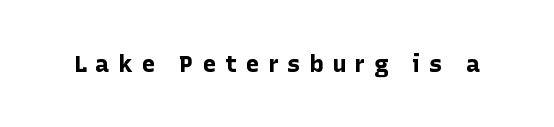
The image shows 24 px bold type, upright; set unusually wide letter spacing (+0.35 em), not underlined.
